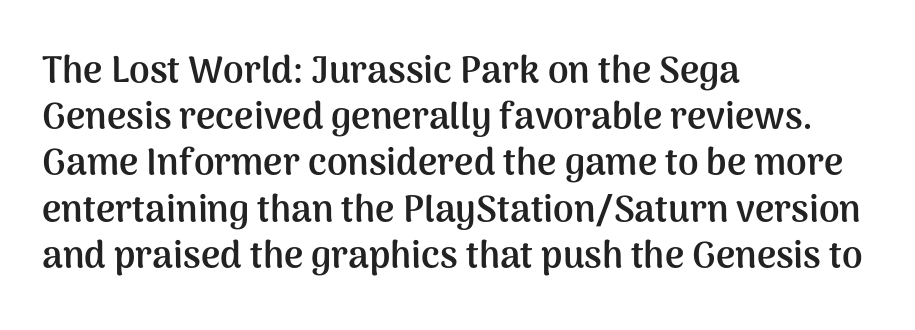
Q: Is the text bold? A: Yes.
Q: Is the text italic (slanted)? A: No, it is upright.
Q: Is the typeface a serif or a sans-serif typeface? A: Sans-serif.
Q: Is the text underlined? A: No.
Q: How is the paragraph aligned? A: Left-aligned.
Q: Is the spacing between letters normal or unusually wide? A: Normal.
Q: Is the spacing between lines tight, normal or loose? A: Normal.
Q: Width (condensed, normal, or wide)? A: Normal.
Q: Stroke contrast? A: Medium.
Q: x-height? A: Medium.
Q: Monospaced? A: No.
